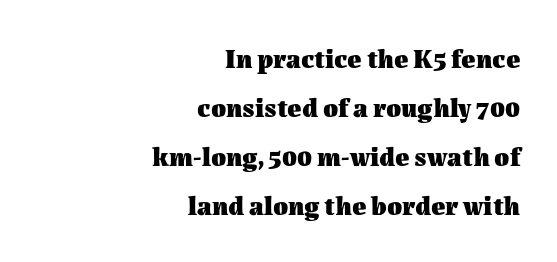
If you drew a ruler down the right edge, every line would touch it. Short note: letters normally spaced. Stroke thickness is high; the sample reads as a true bold. Check under the words: just untouched page. Every stem runs plumb, perpendicular to the baseline.
